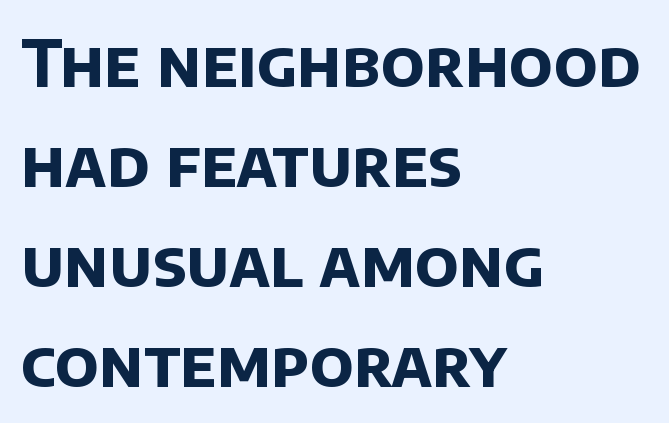
Line spacing here is normal. The text was rendered using a sans face with plain stroke endings. The gaps between neighbouring characters are ordinary and unremarkable. Character widths vary here, with narrow letters taking less room than wide ones.
